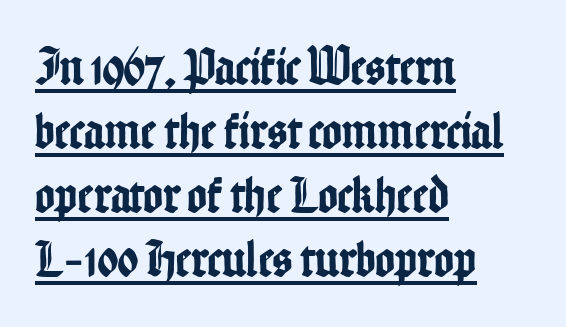
{"serif": "no", "italic": "no", "width": "condensed", "stroke_contrast": "low", "x_height": "medium", "monospaced": "no", "underline": "yes", "align": "left", "line_spacing_ratio": 1.21, "letter_spacing": "normal", "letter_spacing_em": 0.0, "glyph_px": 53}
